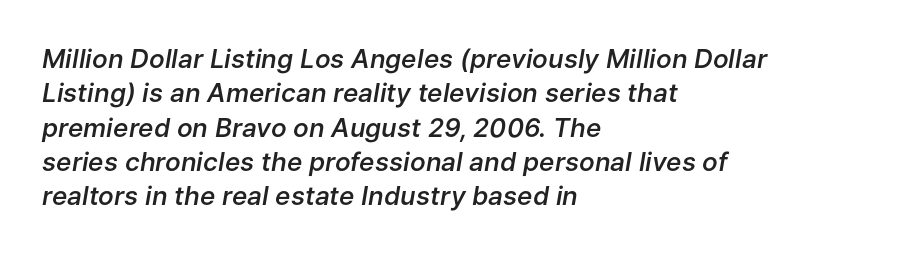
The image shows 26 px text type, italic (leaning right); set left-aligned, normal line spacing (1.32x), normal letter spacing, not underlined.
